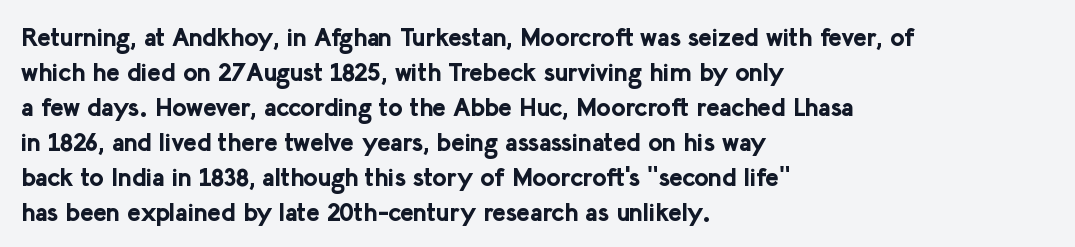
Q: Is the text bold? A: Yes.
Q: Is the text italic (slanted)? A: No, it is upright.
Q: Is the text underlined? A: No.
Q: How is the paragraph aligned? A: Left-aligned.
Q: Is the spacing between letters normal or unusually wide? A: Normal.
Q: Is the spacing between lines tight, normal or loose? A: Normal.
